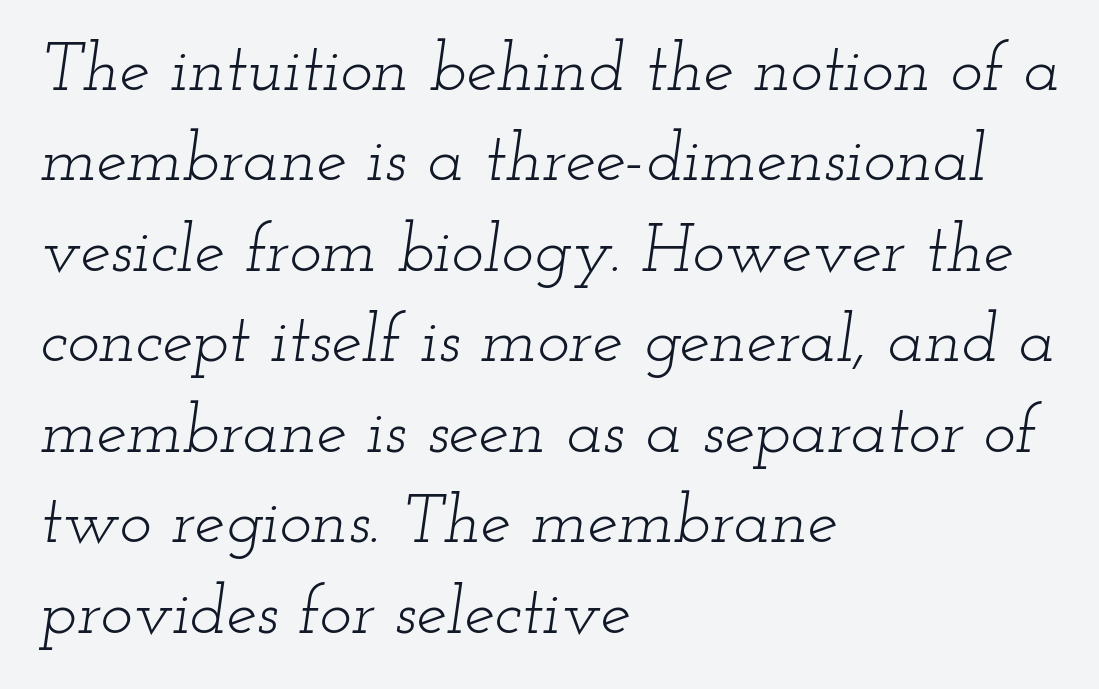
{"serif": "yes", "italic": "yes", "lean": "right", "slant_degrees": 12, "bold": "no", "weight": "light", "width": "wide", "stroke_contrast": "low", "x_height": "small", "monospaced": "no", "underline": "no", "align": "left", "line_spacing": "normal", "line_spacing_ratio": 1.33, "letter_spacing": "normal", "letter_spacing_em": 0.0, "glyph_px": 68}
